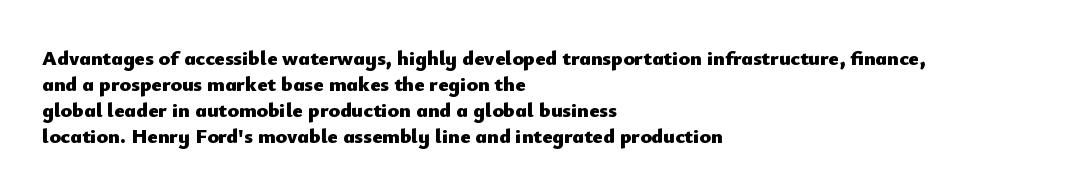
The strokes are fattened all the way to bold. Visually the block forms a straight wall on the left and a jagged coastline on the right. A typesetter would mark this as roman, not italic. The words here are not underlined.
